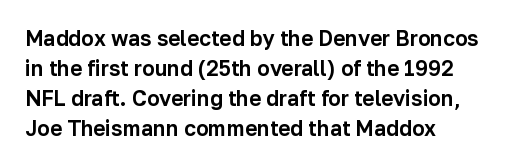
Rows of type keep a routine distance in the vertical direction. Ascenders rise straight up at ninety degrees. Tracking here is standard; glyphs follow each other at the usual distance. Rule under the text: the space is simply empty.
